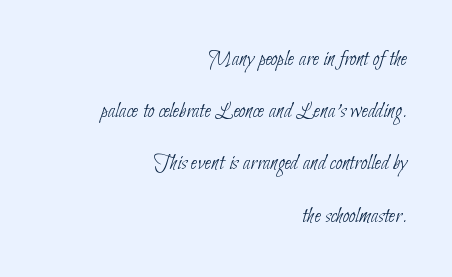
Honestly, the letter spacing is just normal — you wouldn't notice it. This reads as an unemphasized weight, regular at the heaviest. One glance says open: line gaps are wider than usual. Rule under the text: the space is simply empty.
